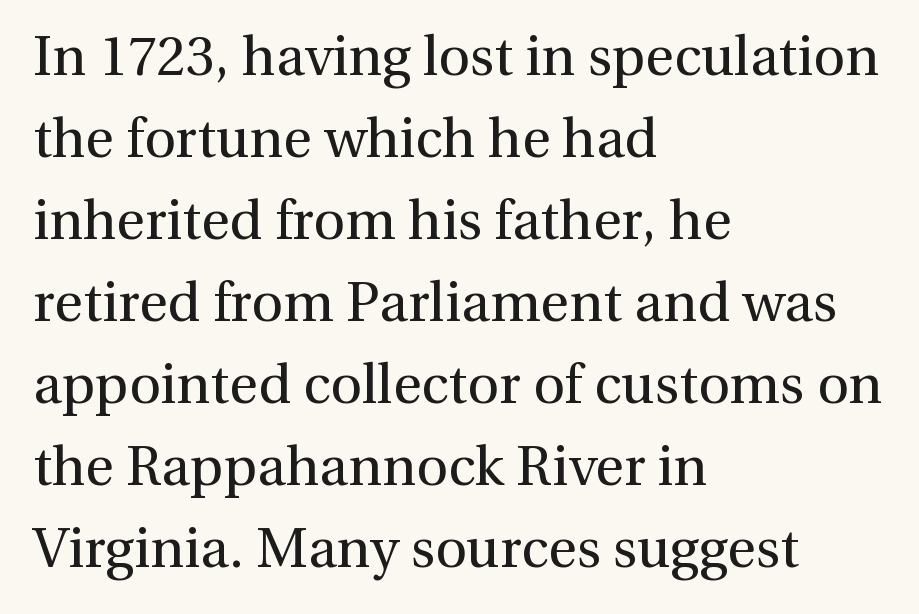
Q: Is the text bold? A: No.
Q: Is the text italic (slanted)? A: No, it is upright.
Q: Is the typeface a serif or a sans-serif typeface? A: Serif.
Q: Is the text underlined? A: No.
Q: How is the paragraph aligned? A: Left-aligned.
Q: Is the spacing between letters normal or unusually wide? A: Normal.
Q: Is the spacing between lines tight, normal or loose? A: Normal.
Q: Width (condensed, normal, or wide)? A: Normal.
Q: x-height? A: Medium.
Q: Monospaced? A: No.
